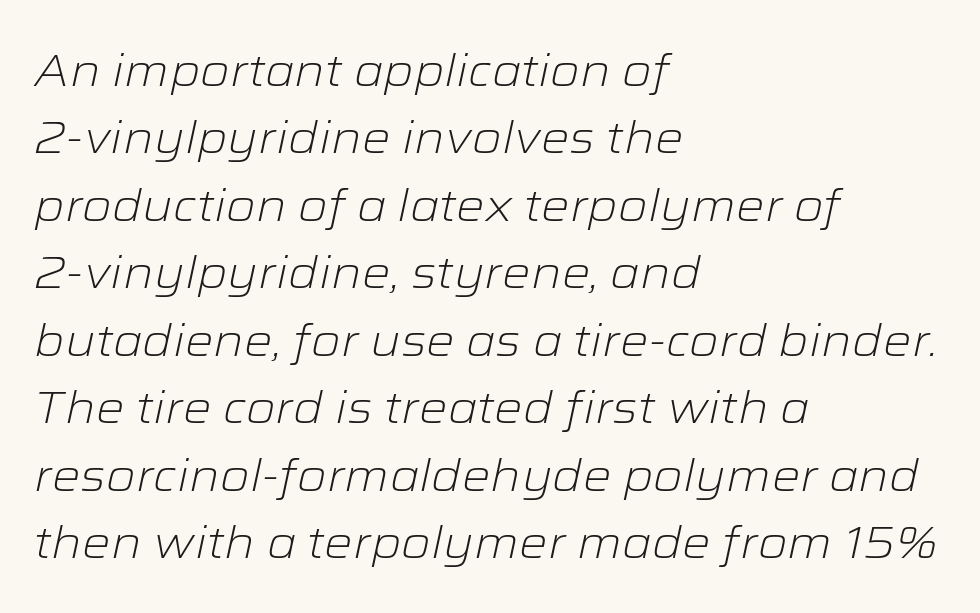
The image shows 45 px light, wide type, italic (leaning right); set left-aligned, normal line spacing (1.5x), normal letter spacing, not underlined; low stroke contrast and a medium x-height.
